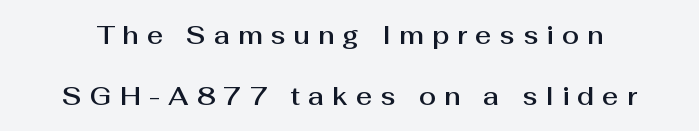
The image shows 25 px text type, upright; set loose line spacing (2.44x), unusually wide letter spacing (+0.32 em), not underlined.
